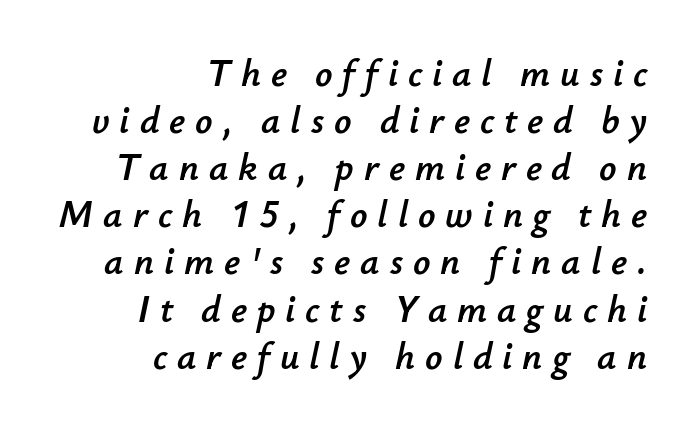
The image shows 38 px text type, italic (leaning right); set right-aligned, line spacing 1.24x, unusually wide letter spacing (+0.26 em), not underlined; low stroke contrast and a small x-height.
